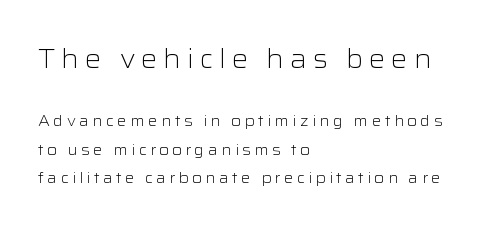
Leftover space on each line is placed entirely after the last word. Leading: increased. In terms of posture, this sample is upright. Nothing heavy about these letters — not bold at all. Does the bottom block carry the larger type? No, the top block does. Students, note that the glyphs here are deliberately spaced far apart.
